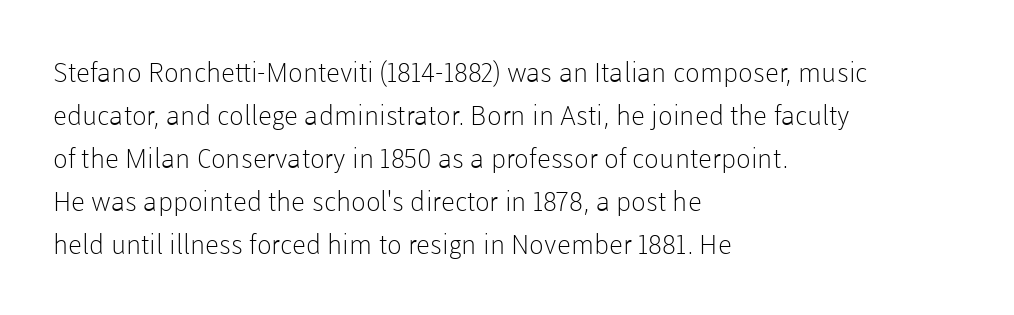
Line beginnings align vertically; line endings do not. Quick note: not italic, upright. No chunkiness to these letters — they're not bold. Default kerning and tracking; the words read as compact shapes.
